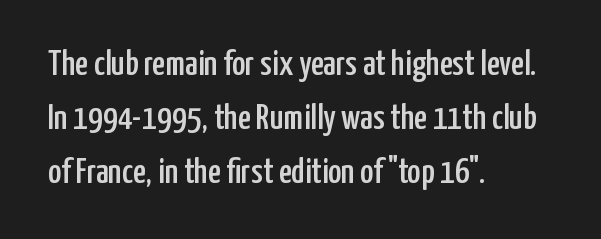
Q: Is the text italic (slanted)? A: No, it is upright.
Q: Is the typeface a serif or a sans-serif typeface? A: Sans-serif.
Q: Is the text underlined? A: No.
Q: How is the paragraph aligned? A: Left-aligned.
Q: Is the spacing between letters normal or unusually wide? A: Normal.
Q: Is the spacing between lines tight, normal or loose? A: Normal.
Q: Width (condensed, normal, or wide)? A: Condensed.
Q: Stroke contrast? A: Low.
Q: x-height? A: Medium.
Q: Monospaced? A: No.
